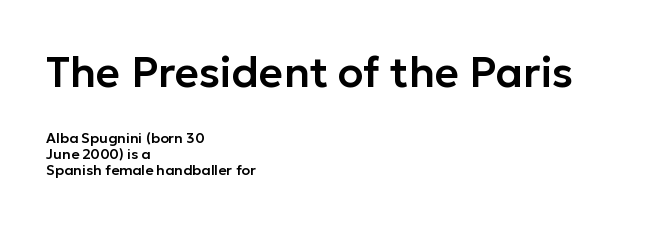
The image shows 42 px sans-serif type, upright; set left-aligned, line spacing 1.17x, normal letter spacing, not underlined; the first (top) block is 3.0x larger; low stroke contrast and a medium x-height.
